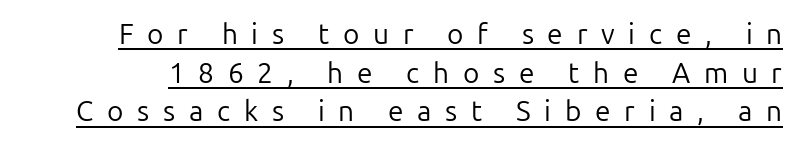
The image shows 28 px regular-weight sans-serif type, upright; set normal line spacing (1.38x), unusually wide letter spacing (+0.49 em), underlined; low stroke contrast and a medium x-height.
